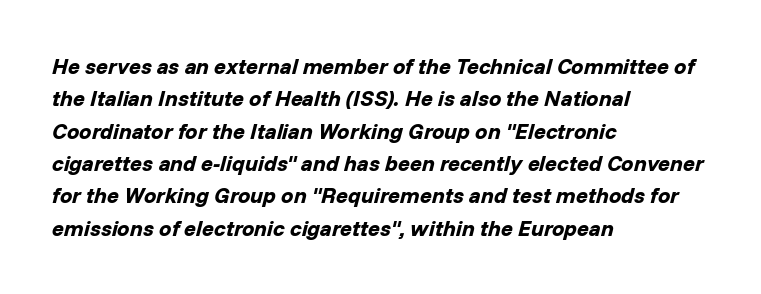
Q: Is the text bold? A: Yes.
Q: Is the text italic (slanted)? A: Yes, it leans right by about 14 degrees.
Q: Is the text underlined? A: No.
Q: How is the paragraph aligned? A: Left-aligned.
Q: Is the spacing between letters normal or unusually wide? A: Normal.
Q: Is the spacing between lines tight, normal or loose? A: Normal.
